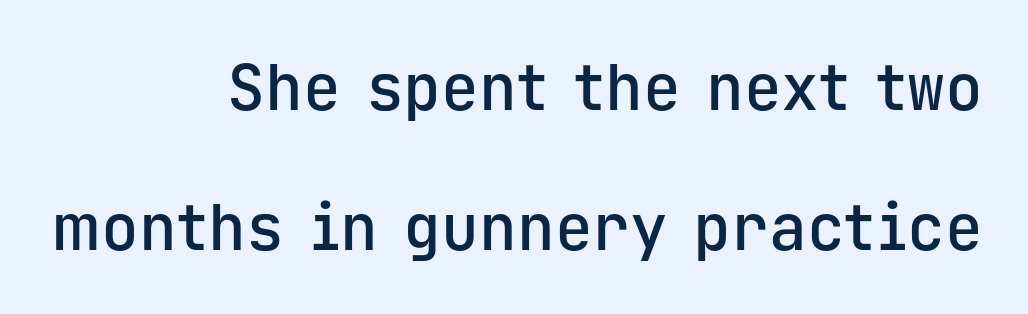
{"serif": "no", "italic": "no", "bold": "semi", "weight": "semibold", "width": "normal", "stroke_contrast": "low", "x_height": "medium", "monospaced": "yes", "underline": "no", "align": "right", "line_spacing": "loose", "line_spacing_ratio": 2.22, "letter_spacing": "normal", "letter_spacing_em": 0.0, "glyph_px": 63}
